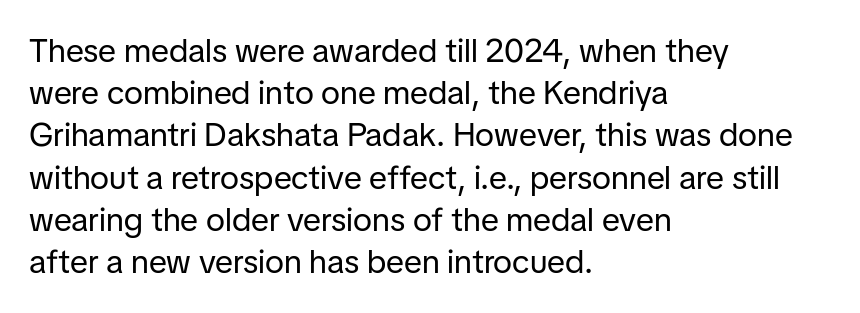
{"serif": "no", "italic": "no", "bold": "no", "weight": "regular", "width": "normal", "stroke_contrast": "low", "x_height": "medium", "monospaced": "no", "underline": "no", "align": "left", "line_spacing": "normal", "line_spacing_ratio": 1.28, "letter_spacing": "normal", "letter_spacing_em": 0.0, "glyph_px": 33}
